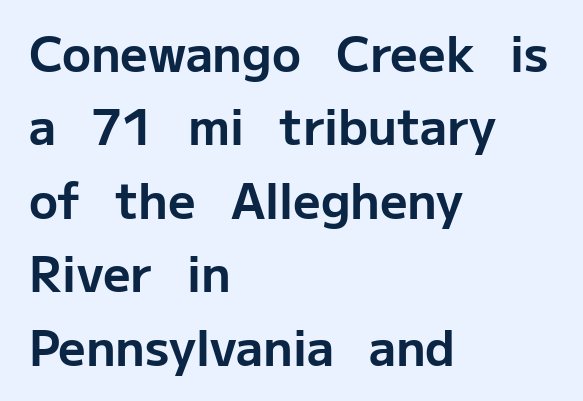
The image shows 48 px bold sans-serif type, upright; set left-aligned, normal line spacing (1.53x), normal letter spacing, not underlined; low stroke contrast and a medium x-height.
